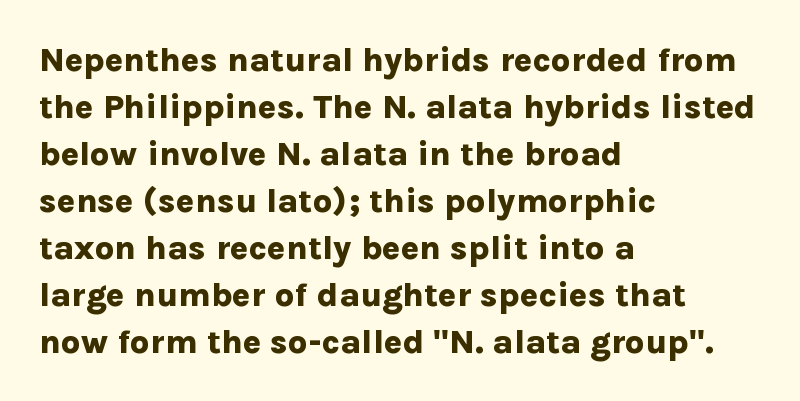
Q: Is the text bold? A: Yes.
Q: Is the text italic (slanted)? A: No, it is upright.
Q: Is the typeface a serif or a sans-serif typeface? A: Sans-serif.
Q: Is the text underlined? A: No.
Q: How is the paragraph aligned? A: Left-aligned.
Q: Is the spacing between letters normal or unusually wide? A: Normal.
Q: Is the spacing between lines tight, normal or loose? A: Normal.
Q: Width (condensed, normal, or wide)? A: Normal.
Q: Stroke contrast? A: Low.
Q: x-height? A: Medium.
Q: Monospaced? A: No.
